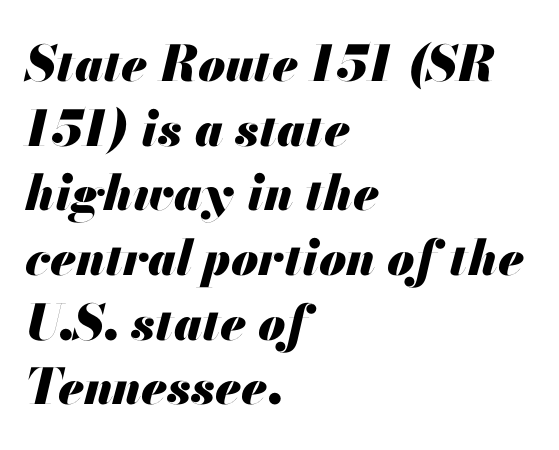
{"italic": "yes", "lean": "right", "slant_degrees": 13, "bold": "yes", "weight": "heavy", "width": "normal", "stroke_contrast": "medium", "x_height": "small", "monospaced": "no", "underline": "no", "align": "left", "line_spacing": "normal", "line_spacing_ratio": 1.32, "letter_spacing": "normal", "letter_spacing_em": 0.0, "glyph_px": 49}
